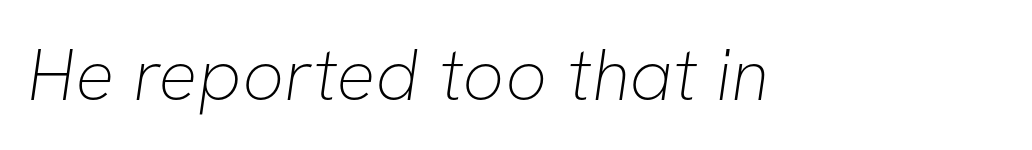
Q: Is the text bold? A: No.
Q: Is the typeface a serif or a sans-serif typeface? A: Sans-serif.
Q: Is the text underlined? A: No.
Q: Is the spacing between letters normal or unusually wide? A: Normal.
Q: Width (condensed, normal, or wide)? A: Normal.
Q: Stroke contrast? A: Low.
Q: x-height? A: Medium.
Q: Monospaced? A: No.
